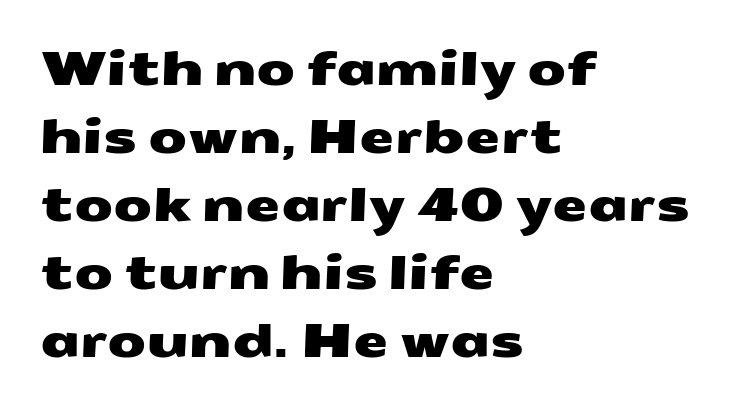
Q: Is the typeface a serif or a sans-serif typeface? A: Sans-serif.
Q: Is the text underlined? A: No.
Q: How is the paragraph aligned? A: Left-aligned.
Q: Is the spacing between letters normal or unusually wide? A: Normal.
Q: Is the spacing between lines tight, normal or loose? A: Normal.
Q: Width (condensed, normal, or wide)? A: Wide.
Q: Stroke contrast? A: Medium.
Q: x-height? A: Medium.
Q: Monospaced? A: No.
